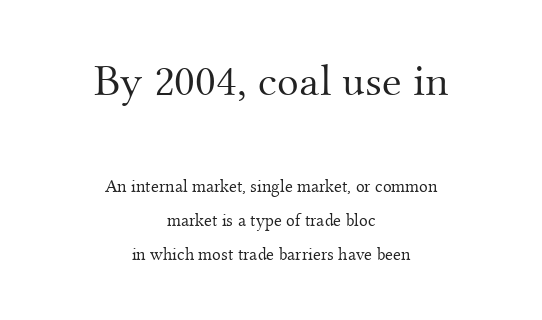
Q: Is the text bold? A: No.
Q: Is the text italic (slanted)? A: No, it is upright.
Q: Is the typeface a serif or a sans-serif typeface? A: Serif.
Q: Is the text underlined? A: No.
Q: How is the paragraph aligned? A: Centered.
Q: Is the spacing between letters normal or unusually wide? A: Normal.
Q: Which block of text is set in a larger size, the first (top) or the second (bottom)? A: The first (top) one.
Q: Width (condensed, normal, or wide)? A: Normal.
Q: Stroke contrast? A: Medium.
Q: x-height? A: Small.
Q: Monospaced? A: No.
